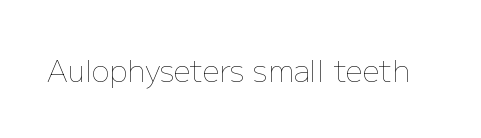
Standard letterfit; no display-style spreading of the glyphs. Glance below the letters and you will spot only blank space. Character widths vary here, with narrow letters taking less room than wide ones. The font sits on the lighter half of the weight spectrum, regular included. These lines were composed using upright roman letters.
